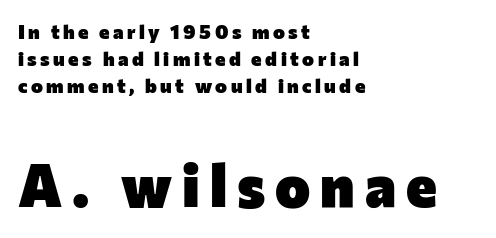
Q: Is the text bold? A: Yes.
Q: Is the text italic (slanted)? A: No, it is upright.
Q: Is the typeface a serif or a sans-serif typeface? A: Sans-serif.
Q: Is the text underlined? A: No.
Q: How is the paragraph aligned? A: Left-aligned.
Q: Is the spacing between lines tight, normal or loose? A: Normal.
Q: Which block of text is set in a larger size, the first (top) or the second (bottom)? A: The second (bottom) one.
Q: Width (condensed, normal, or wide)? A: Normal.
Q: Stroke contrast? A: Low.
Q: x-height? A: Medium.
Q: Monospaced? A: No.
